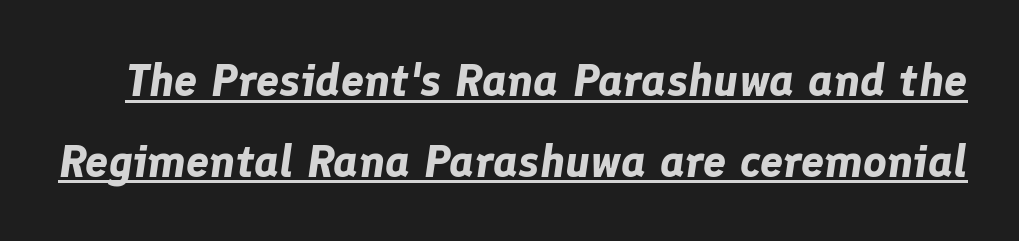
The image shows 46 px bold type, italic (leaning right); set line spacing 1.76x, normal letter spacing, underlined; low stroke contrast and a medium x-height.
